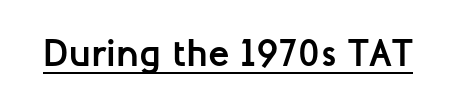
Q: Is the text bold? A: Yes.
Q: Is the text italic (slanted)? A: No, it is upright.
Q: Is the typeface a serif or a sans-serif typeface? A: Sans-serif.
Q: Is the text underlined? A: Yes.
Q: Is the spacing between letters normal or unusually wide? A: Normal.
Q: Width (condensed, normal, or wide)? A: Normal.
Q: Stroke contrast? A: Low.
Q: x-height? A: Medium.
Q: Monospaced? A: No.
